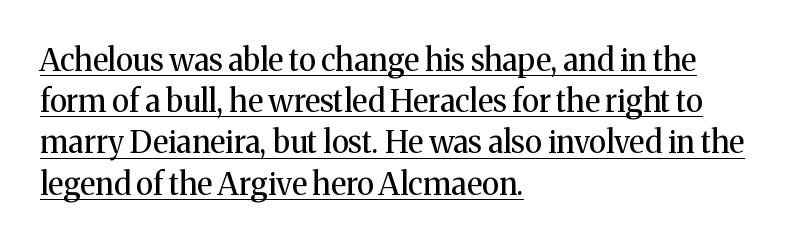
Every row of glyphs begins at an identical x-position on the left. Does the type have serifs? Yes, each stem ends in a small foot. You could call the tracking neutral — neither tight nor loose. Rendered with straight, roman letterforms.
